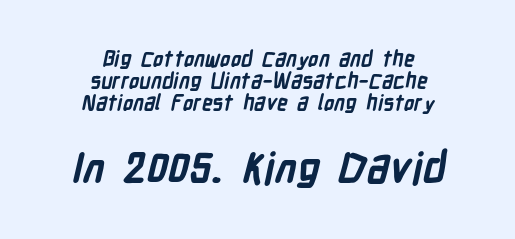
Q: Is the text bold? A: Yes.
Q: Is the typeface a serif or a sans-serif typeface? A: Sans-serif.
Q: Is the text underlined? A: No.
Q: How is the paragraph aligned? A: Centered.
Q: Is the spacing between letters normal or unusually wide? A: Normal.
Q: Is the spacing between lines tight, normal or loose? A: Tight.
Q: Which block of text is set in a larger size, the first (top) or the second (bottom)? A: The second (bottom) one.
Q: Width (condensed, normal, or wide)? A: Condensed.
Q: Stroke contrast? A: Low.
Q: x-height? A: Medium.
Q: Monospaced? A: No.
